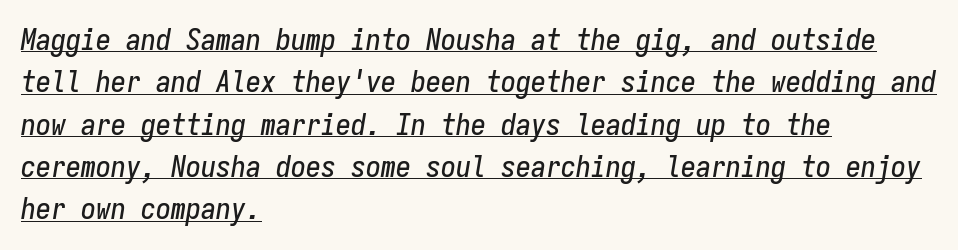
{"italic": "yes", "lean": "right", "slant_degrees": 9, "width": "condensed", "stroke_contrast": "low", "x_height": "medium", "monospaced": "yes", "underline": "yes", "align": "left", "line_spacing": "normal", "line_spacing_ratio": 1.41, "letter_spacing": "normal", "letter_spacing_em": 0.0, "glyph_px": 30}
